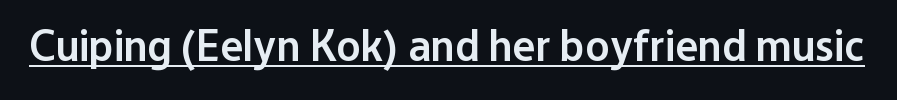
Q: Is the text bold? A: Semi-bold.
Q: Is the text italic (slanted)? A: No, it is upright.
Q: Is the typeface a serif or a sans-serif typeface? A: Sans-serif.
Q: Is the text underlined? A: Yes.
Q: Is the spacing between letters normal or unusually wide? A: Normal.
Q: Width (condensed, normal, or wide)? A: Normal.
Q: Stroke contrast? A: Low.
Q: x-height? A: Medium.
Q: Monospaced? A: No.
